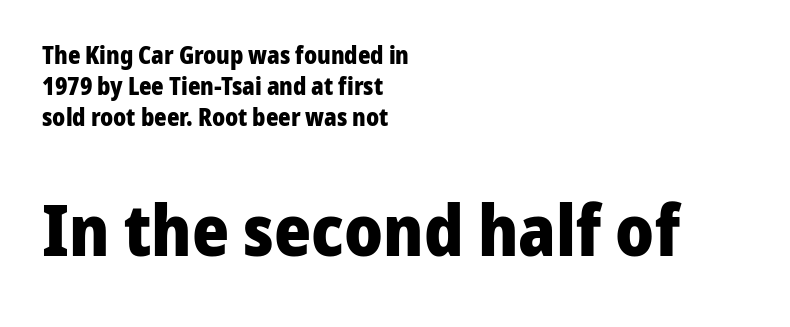
The image shows 71 px heavy sans-serif type, upright; set left-aligned, normal line spacing (1.29x), normal letter spacing, not underlined; the second (bottom) block is 2.96x larger; low stroke contrast and a medium x-height.
